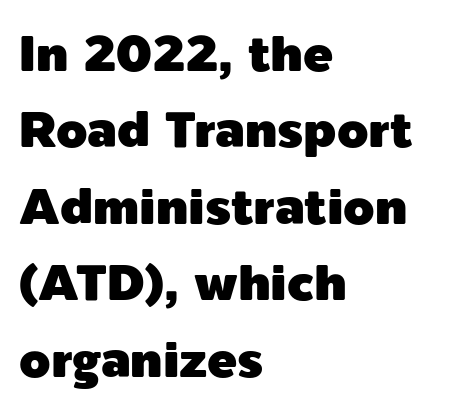
Q: Is the text italic (slanted)? A: No, it is upright.
Q: Is the typeface a serif or a sans-serif typeface? A: Sans-serif.
Q: Is the text underlined? A: No.
Q: How is the paragraph aligned? A: Left-aligned.
Q: Is the spacing between letters normal or unusually wide? A: Normal.
Q: Is the spacing between lines tight, normal or loose? A: Normal.
Q: Width (condensed, normal, or wide)? A: Normal.
Q: x-height? A: Medium.
Q: Monospaced? A: No.
